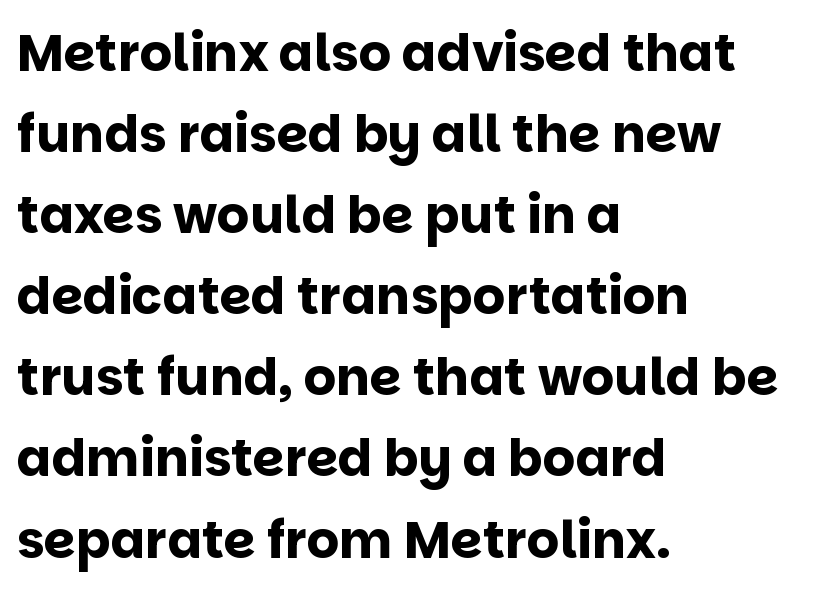
The image shows 51 px bold sans-serif type, upright; set left-aligned, normal line spacing (1.59x), normal letter spacing, not underlined; low stroke contrast and a large x-height.
